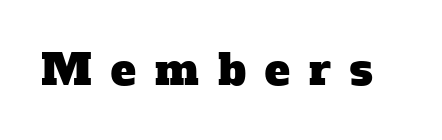
Each letter keeps its own natural width here, so spacing adapts to shape. Display-style spreading of the glyphs; the letterfit is very open. The rendering shows small feet on the letterforms — a serif design. Nobody drew a line under any word here.
